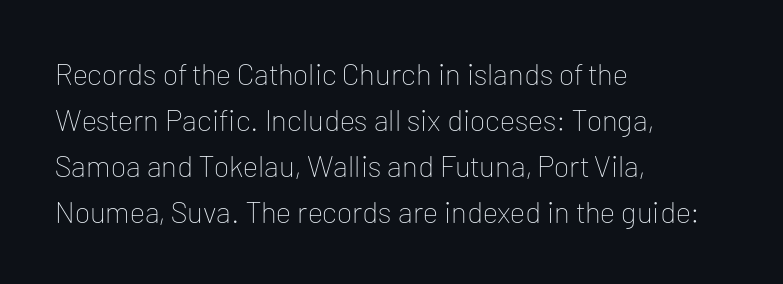
{"serif": "no", "italic": "no", "bold": "no", "weight": "thin", "width": "normal", "stroke_contrast": "low", "x_height": "medium", "monospaced": "no", "underline": "no", "align": "left", "line_spacing": "normal", "line_spacing_ratio": 1.53, "letter_spacing": "normal", "letter_spacing_em": 0.0, "glyph_px": 30}
